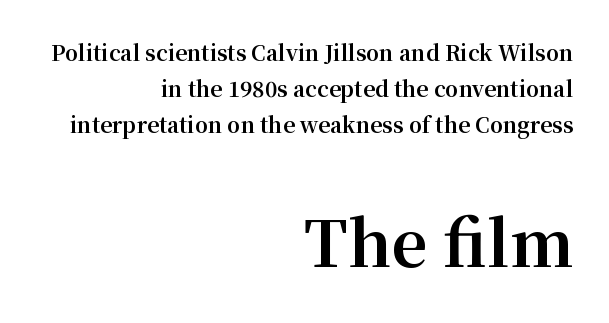
No word sits above an underline. The letters advance in unequal steps, a hallmark of proportional type. The rag falls on the left side of this text block. Serif or sans? Serif — the stroke terminals have little feet.
